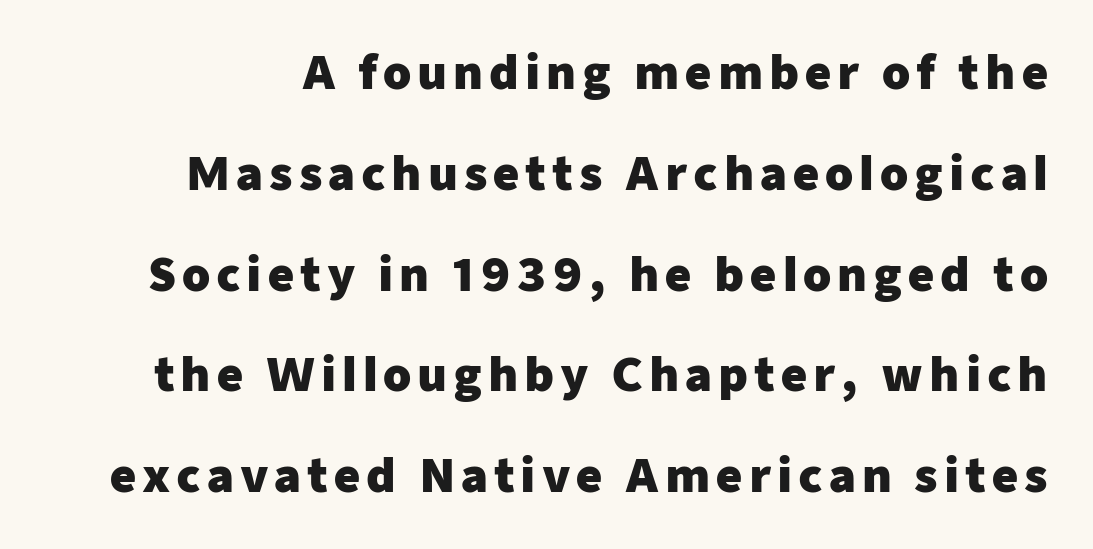
Q: Is the text bold? A: Yes.
Q: Is the text italic (slanted)? A: No, it is upright.
Q: Is the typeface a serif or a sans-serif typeface? A: Sans-serif.
Q: Is the text underlined? A: No.
Q: Is the spacing between lines tight, normal or loose? A: Loose.
Q: Width (condensed, normal, or wide)? A: Normal.
Q: Stroke contrast? A: Low.
Q: x-height? A: Medium.
Q: Monospaced? A: No.
